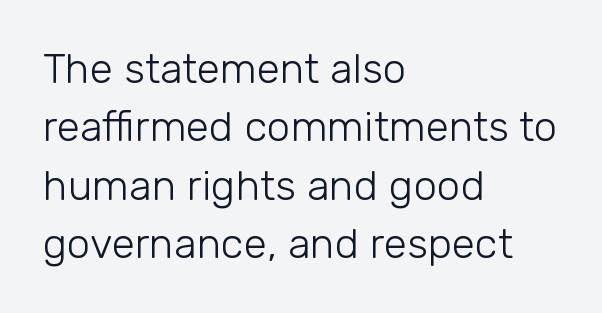
The image shows 42 px light sans-serif type, upright; set left-aligned, normal line spacing (1.39x), normal letter spacing, not underlined; low stroke contrast and a medium x-height.
